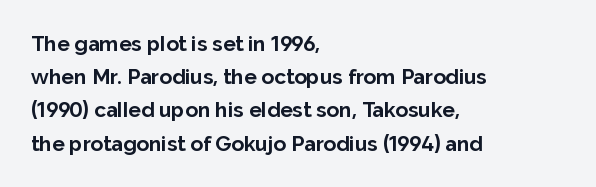
The image shows 21 px bold type, upright; set left-aligned, normal line spacing (1.58x), normal letter spacing, not underlined.
